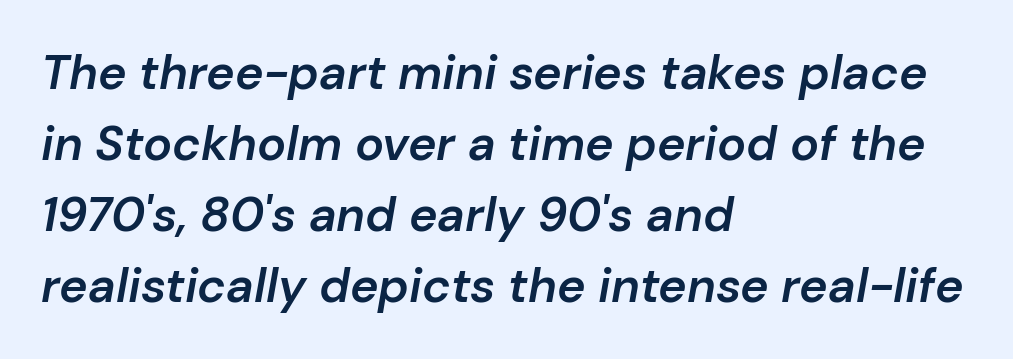
The rendering applies a slant to the glyphs. Horizontal alignment here is leftward, the default for most running prose. Leading: standard. Does extra space separate the letters? No, they use regular spacing.
